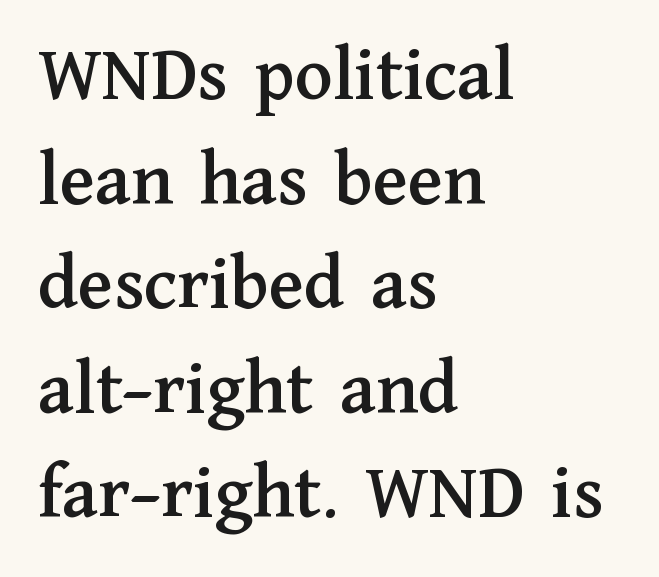
The image shows 78 px serif type, upright; set left-aligned, normal line spacing (1.34x), normal letter spacing, not underlined; medium stroke contrast and a medium x-height.
